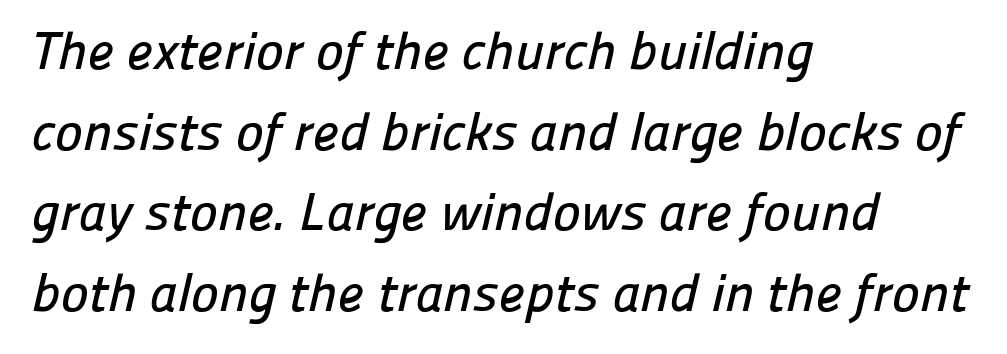
The image shows 53 px sans-serif type; set left-aligned, normal line spacing (1.52x), normal letter spacing, not underlined; low stroke contrast and a medium x-height.
